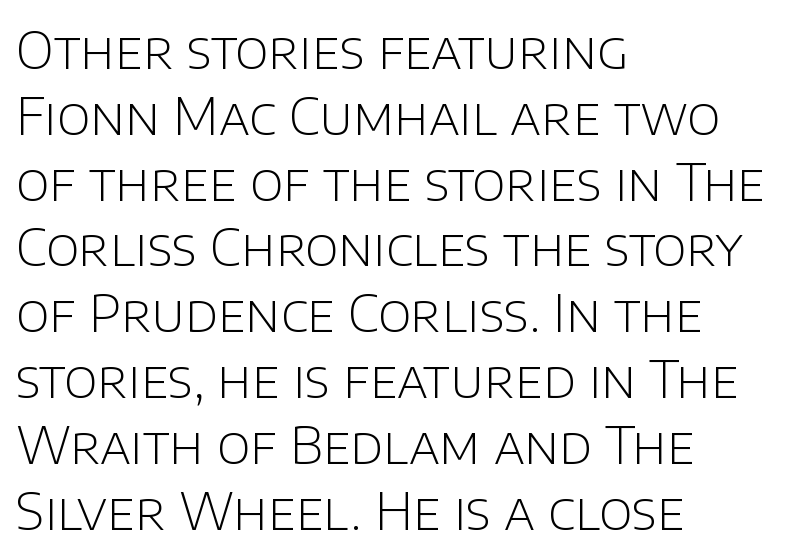
{"serif": "no", "italic": "no", "bold": "no", "weight": "light", "width": "normal", "stroke_contrast": "low", "x_height": "large", "monospaced": "no", "underline": "no", "align": "left", "line_spacing": "normal", "line_spacing_ratio": 1.29, "letter_spacing": "normal", "letter_spacing_em": 0.0, "glyph_px": 51}
